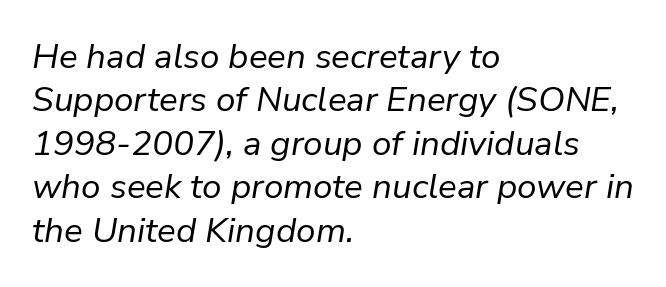
Proportional: the letters do not fall into vertical columns. The lines are quadded left. Italic? Definitely — the glyphs are oblique. Spacing between characters is what you'd get straight out of the box.
